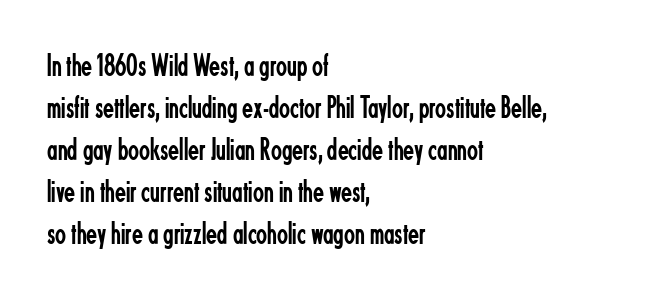
Q: Is the text bold? A: No.
Q: Is the text italic (slanted)? A: No, it is upright.
Q: Is the typeface a serif or a sans-serif typeface? A: Sans-serif.
Q: Is the text underlined? A: No.
Q: How is the paragraph aligned? A: Left-aligned.
Q: Is the spacing between letters normal or unusually wide? A: Normal.
Q: Is the spacing between lines tight, normal or loose? A: Normal.
Q: Width (condensed, normal, or wide)? A: Condensed.
Q: Stroke contrast? A: Low.
Q: x-height? A: Small.
Q: Monospaced? A: No.
